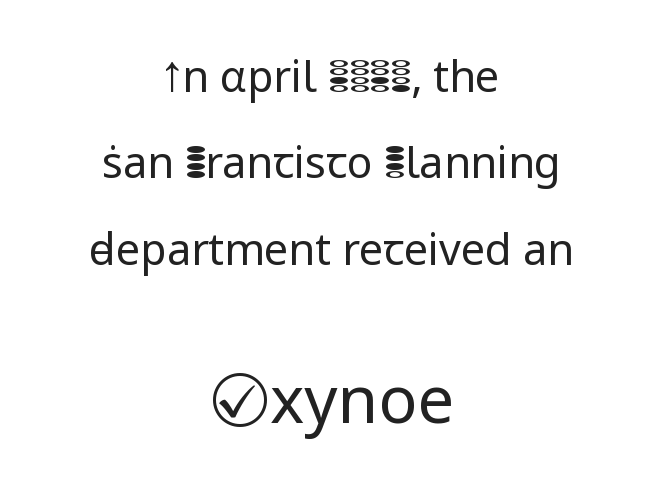
Q: Is the text bold? A: No.
Q: Is the text italic (slanted)? A: No, it is upright.
Q: Is the typeface a serif or a sans-serif typeface? A: Sans-serif.
Q: Is the text underlined? A: No.
Q: How is the paragraph aligned? A: Centered.
Q: Is the spacing between letters normal or unusually wide? A: Normal.
Q: Is the spacing between lines tight, normal or loose? A: Loose.
Q: Which block of text is set in a larger size, the first (top) or the second (bottom)? A: The second (bottom) one.
Q: Width (condensed, normal, or wide)? A: Normal.
Q: Stroke contrast? A: Low.
Q: x-height? A: Medium.
Q: Monospaced? A: No.
